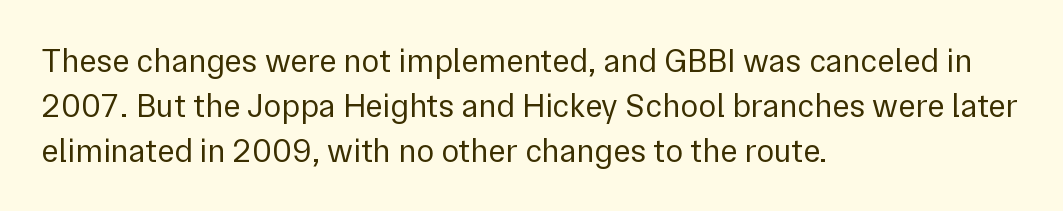
{"serif": "no", "italic": "no", "bold": "no", "weight": "regular", "width": "normal", "stroke_contrast": "low", "x_height": "medium", "monospaced": "no", "underline": "no", "align": "left", "line_spacing": "normal", "line_spacing_ratio": 1.36, "letter_spacing": "normal", "letter_spacing_em": 0.0, "glyph_px": 33}
